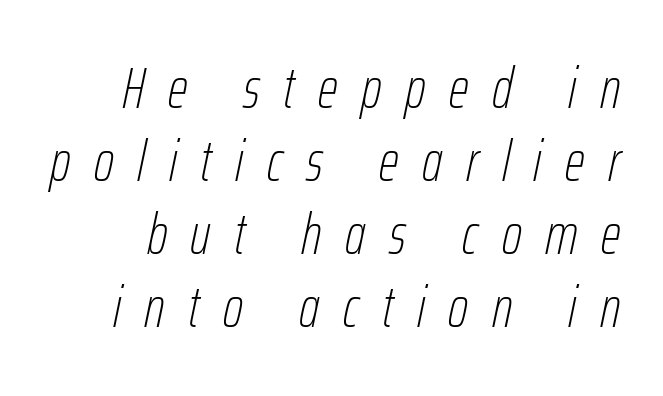
Q: Is the text bold? A: No.
Q: Is the text italic (slanted)? A: Yes, it leans right by about 12 degrees.
Q: Is the text underlined? A: No.
Q: Is the spacing between letters normal or unusually wide? A: Unusually wide.
Q: Is the spacing between lines tight, normal or loose? A: Normal.
Q: Width (condensed, normal, or wide)? A: Condensed.
Q: Stroke contrast? A: Low.
Q: x-height? A: Medium.
Q: Monospaced? A: No.
